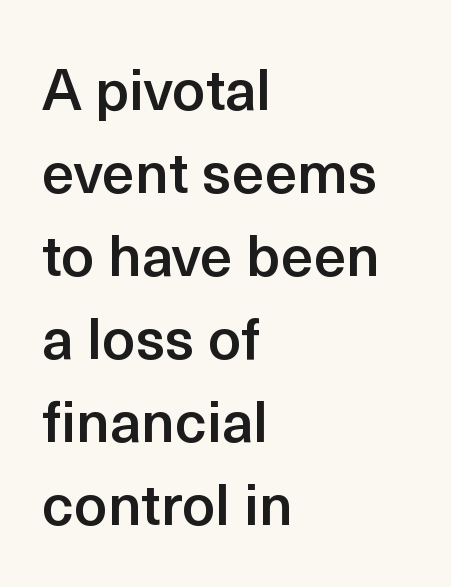
{"serif": "no", "italic": "no", "bold": "semi", "weight": "semibold", "width": "normal", "x_height": "medium", "monospaced": "no", "underline": "no", "align": "left", "line_spacing": "normal", "line_spacing_ratio": 1.43, "letter_spacing": "normal", "letter_spacing_em": 0.0, "glyph_px": 58}
